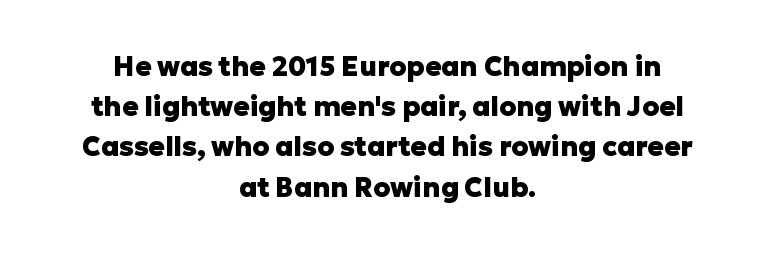
{"italic": "no", "bold": "yes", "underline": "no", "align": "center", "line_spacing": "normal", "line_spacing_ratio": 1.49, "letter_spacing": "normal", "letter_spacing_em": 0.0, "glyph_px": 27}
